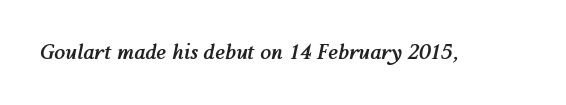
Underline: absent. Strokes here are thick enough to call this a true bold. The face used here is rendered with its standard letterfit. The axis of the letterforms is tilted away from vertical.
